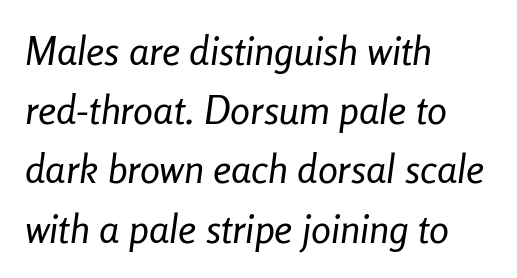
{"italic": "yes", "lean": "right", "slant_degrees": 8, "bold": "no", "weight": "regular", "width": "condensed", "stroke_contrast": "low", "x_height": "medium", "monospaced": "no", "underline": "no", "align": "left", "line_spacing": "normal", "line_spacing_ratio": 1.48, "letter_spacing": "normal", "letter_spacing_em": 0.0, "glyph_px": 40}
